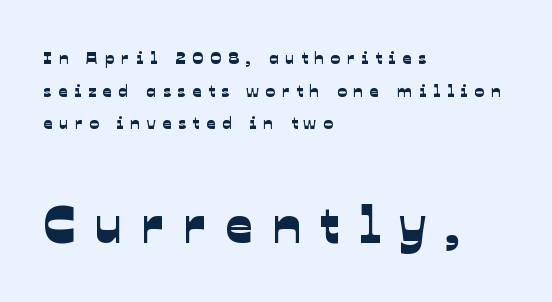
Q: Is the typeface a serif or a sans-serif typeface? A: Sans-serif.
Q: Is the text underlined? A: No.
Q: How is the paragraph aligned? A: Left-aligned.
Q: Is the spacing between letters normal or unusually wide? A: Unusually wide.
Q: Which block of text is set in a larger size, the first (top) or the second (bottom)? A: The second (bottom) one.
Q: Width (condensed, normal, or wide)? A: Normal.
Q: Stroke contrast? A: Low.
Q: x-height? A: Medium.
Q: Monospaced? A: No.
